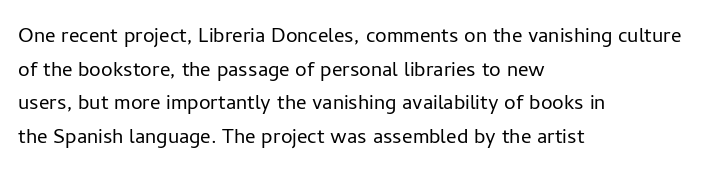
Interline gaps are of average width in this sample. In terms of posture, this sample is upright. Teacher's note: observe the even left margin — that is flush-left alignment. The cut favours lightness, reaching ordinary text weight at its darkest.
